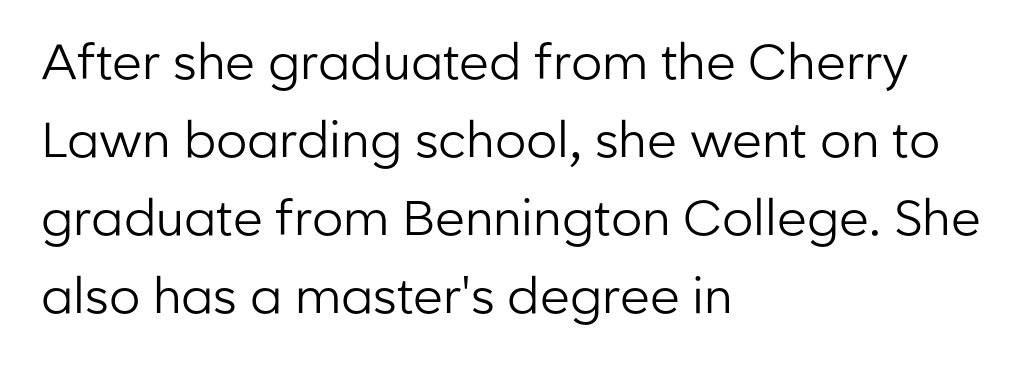
{"serif": "no", "italic": "no", "bold": "no", "weight": "regular", "width": "normal", "stroke_contrast": "low", "x_height": "medium", "monospaced": "no", "underline": "no", "align": "left", "line_spacing": "normal", "line_spacing_ratio": 1.59, "letter_spacing": "normal", "letter_spacing_em": 0.0, "glyph_px": 49}
